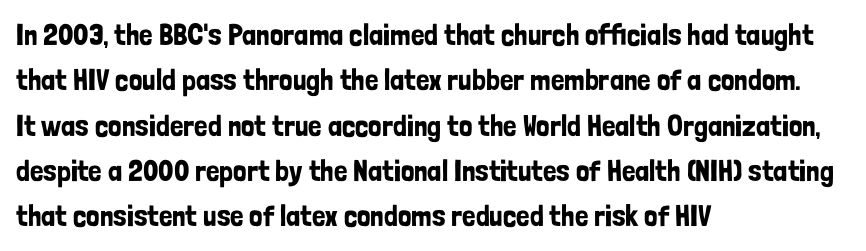
Q: Is the text italic (slanted)? A: No, it is upright.
Q: Is the typeface a serif or a sans-serif typeface? A: Sans-serif.
Q: Is the text underlined? A: No.
Q: How is the paragraph aligned? A: Left-aligned.
Q: Is the spacing between letters normal or unusually wide? A: Normal.
Q: Is the spacing between lines tight, normal or loose? A: Normal.
Q: Width (condensed, normal, or wide)? A: Condensed.
Q: Stroke contrast? A: Low.
Q: x-height? A: Medium.
Q: Monospaced? A: No.
